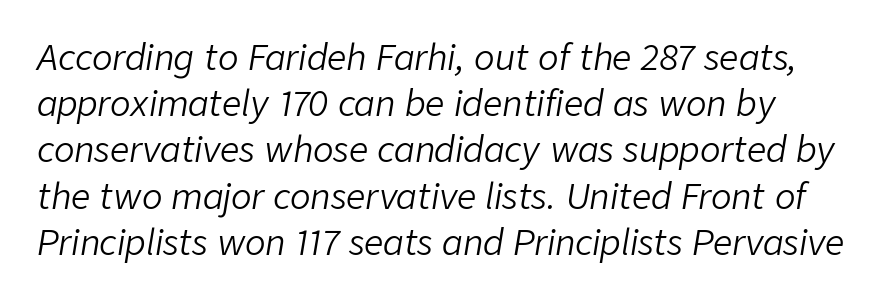
The image shows 34 px light type, italic (leaning right); set normal line spacing (1.36x), normal letter spacing, not underlined; low stroke contrast and a medium x-height.
